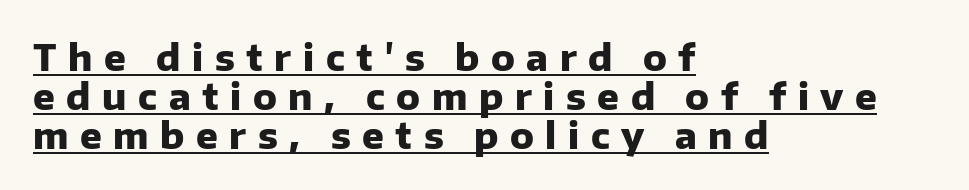
How would I describe the line gaps? Narrow and economical. Visually the block forms a straight wall on the left and a jagged coastline on the right. This sample uses expanded letter spacing, leaving extra air between glyphs. This is heavy type, rendered in bold.
